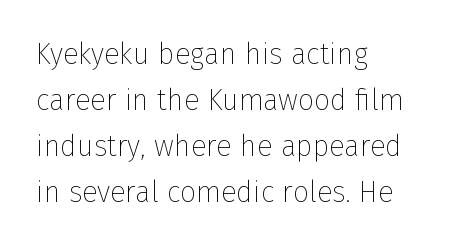
{"serif": "no", "italic": "no", "bold": "no", "weight": "thin", "width": "normal", "stroke_contrast": "low", "x_height": "medium", "monospaced": "no", "underline": "no", "align": "left", "line_spacing": "normal", "line_spacing_ratio": 1.59, "letter_spacing": "normal", "letter_spacing_em": 0.0, "glyph_px": 29}
